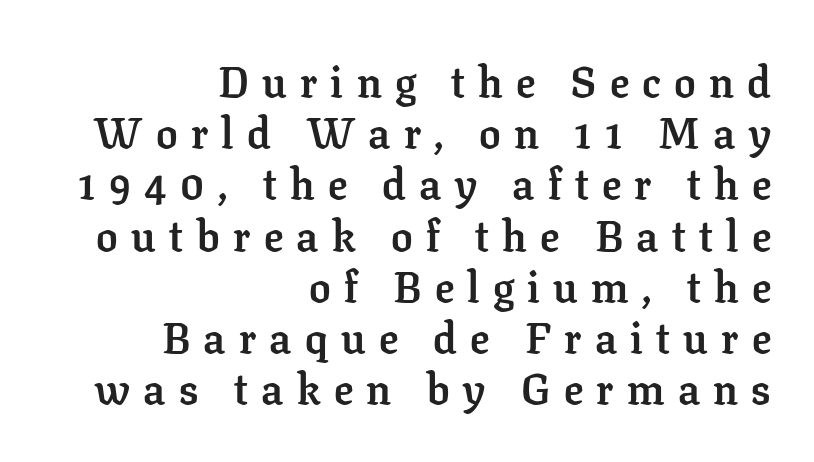
Q: Is the text bold? A: Yes.
Q: Is the text italic (slanted)? A: No, it is upright.
Q: Is the typeface a serif or a sans-serif typeface? A: Serif.
Q: Is the text underlined? A: No.
Q: How is the paragraph aligned? A: Right-aligned.
Q: Is the spacing between letters normal or unusually wide? A: Unusually wide.
Q: Width (condensed, normal, or wide)? A: Normal.
Q: Stroke contrast? A: Low.
Q: x-height? A: Medium.
Q: Monospaced? A: No.
